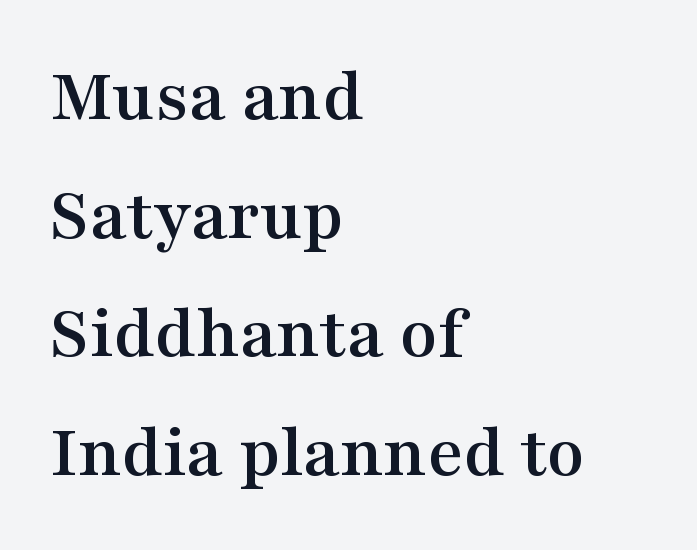
The image shows 77 px wide serif type, upright; set left-aligned, normal line spacing (1.54x), normal letter spacing, not underlined; medium stroke contrast and a medium x-height.
